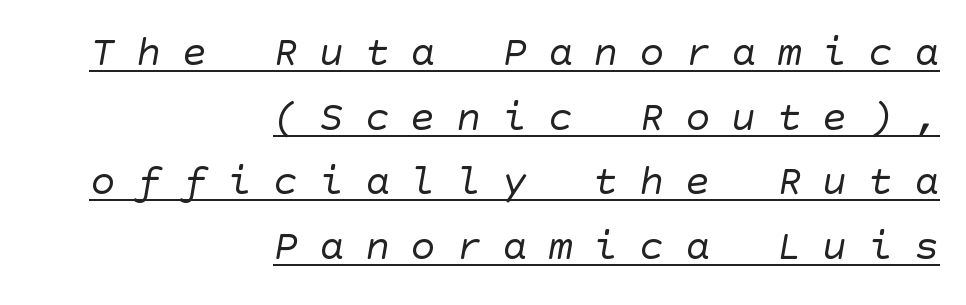
Q: Is the text bold? A: No.
Q: Is the typeface a serif or a sans-serif typeface? A: Sans-serif.
Q: Is the text underlined? A: Yes.
Q: How is the paragraph aligned? A: Right-aligned.
Q: Is the spacing between letters normal or unusually wide? A: Unusually wide.
Q: Is the spacing between lines tight, normal or loose? A: Normal.
Q: Width (condensed, normal, or wide)? A: Normal.
Q: Stroke contrast? A: Low.
Q: x-height? A: Large.
